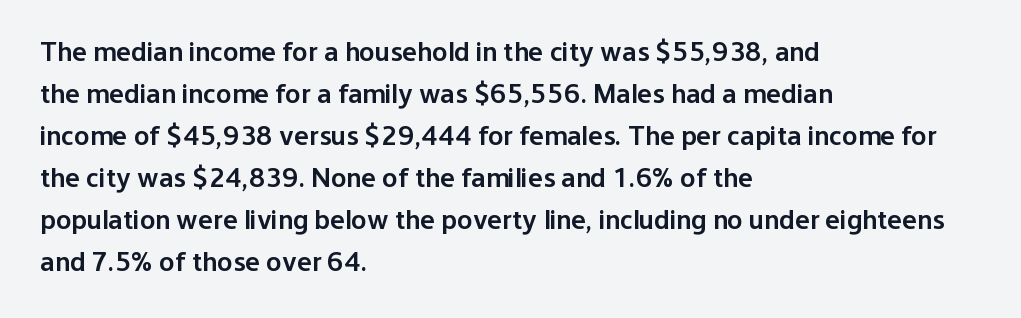
Spacing verdict: proportional, widths tailored to each character. Compared with a centered layout, this one pins lines to the left instead. As a designer I'd log this as weight 600, semibold. Style check: upright. Normally led — the rows are evenly, conventionally spaced. Nothing unusual about the tracking: characters are spaced as the font intends.
